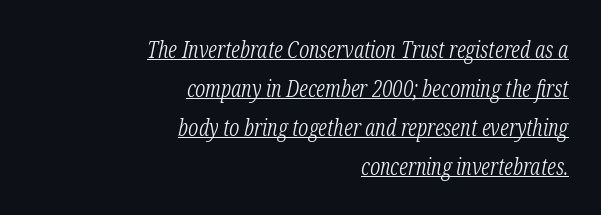
The image shows 23 px text type, italic (leaning right); set right-aligned, normal line spacing (1.69x), normal letter spacing, underlined.
